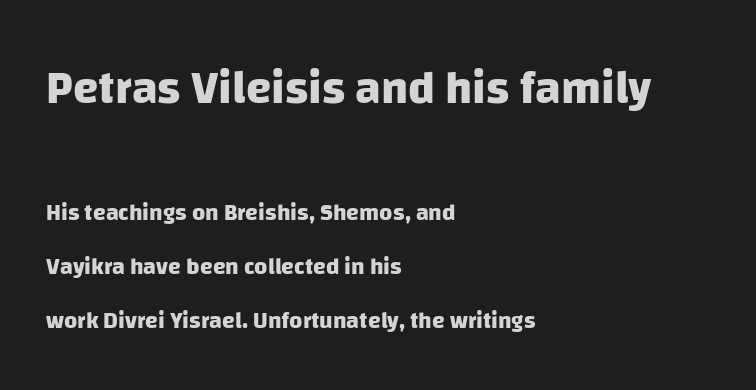
{"serif": "no", "bold": "yes", "weight": "heavy", "width": "normal", "stroke_contrast": "low", "x_height": "large", "monospaced": "no", "underline": "no", "align": "left", "line_spacing": "loose", "line_spacing_ratio": 2.35, "letter_spacing": "normal", "letter_spacing_em": 0.0, "larger_block": "first", "size_ratio": 2.0, "glyph_px": 46}
